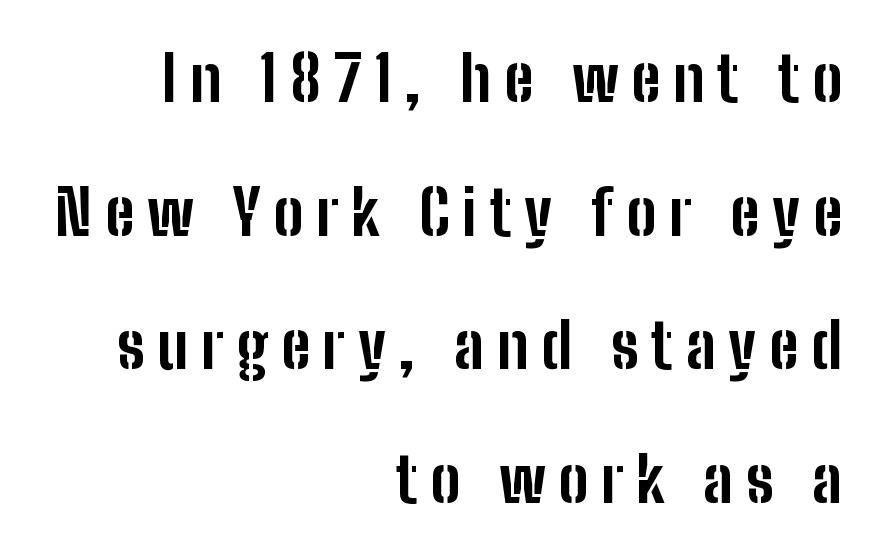
The image shows 63 px bold, condensed sans-serif type, upright; set right-aligned, loose line spacing (2.12x), unusually wide letter spacing (+0.2 em), not underlined; low stroke contrast and a medium x-height.
